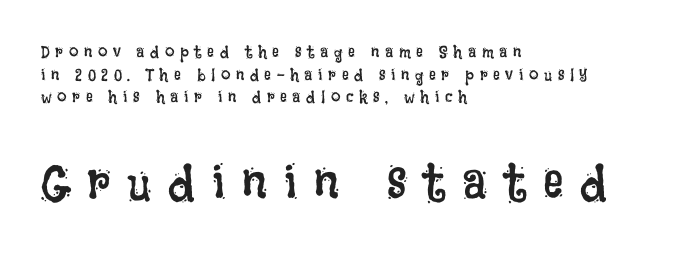
{"italic": "no", "bold": "no", "weight": "regular", "width": "condensed", "stroke_contrast": "low", "x_height": "large", "monospaced": "no", "underline": "no", "align": "left", "line_spacing": "normal", "line_spacing_ratio": 1.33, "letter_spacing": "wide", "letter_spacing_em": 0.33, "larger_block": "second", "size_ratio": 3.0, "glyph_px": 51}
